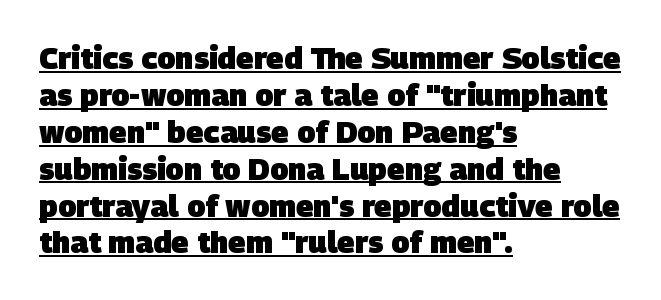
{"serif": "no", "bold": "yes", "weight": "heavy", "width": "normal", "stroke_contrast": "low", "x_height": "large", "monospaced": "no", "underline": "yes", "align": "left", "line_spacing_ratio": 1.23, "letter_spacing": "normal", "letter_spacing_em": 0.0, "glyph_px": 30}
